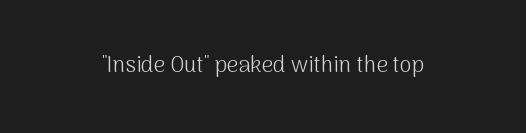
The image shows 22 px text type, upright; set centered, normal letter spacing, not underlined.
